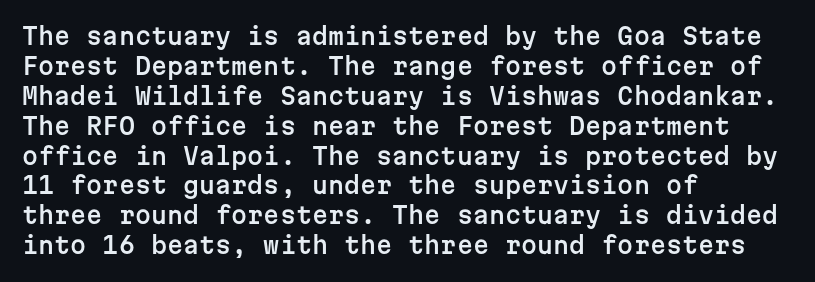
Q: Is the text italic (slanted)? A: No, it is upright.
Q: Is the text underlined? A: No.
Q: How is the paragraph aligned? A: Left-aligned.
Q: Is the spacing between letters normal or unusually wide? A: Normal.
Q: Is the spacing between lines tight, normal or loose? A: Normal.
